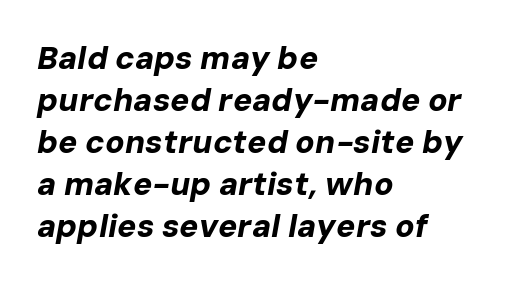
The image shows 32 px bold type, italic (leaning right); set left-aligned, normal line spacing (1.31x), normal letter spacing, not underlined; low stroke contrast and a medium x-height.
